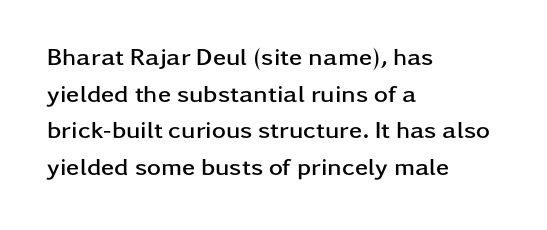
A typesetter would call this zero additional tracking. The letters stand upright; this is a roman face. Regular leading. The passage is arranged the way most books set body copy — flush left. Rule under the text: the space is simply empty. Strokes here are thick enough to call this a true bold.
